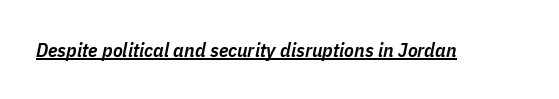
Q: Is the text bold? A: Semi-bold.
Q: Is the text italic (slanted)? A: Yes, it leans right by about 11 degrees.
Q: Is the text underlined? A: Yes.
Q: Is the spacing between letters normal or unusually wide? A: Normal.
